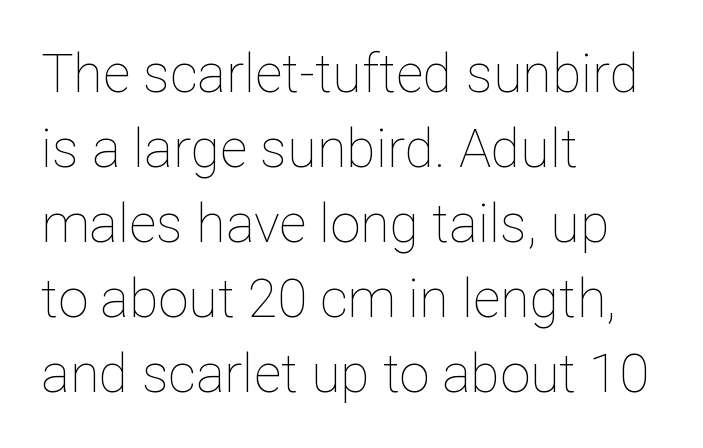
The image shows 54 px thin type, upright; set left-aligned, normal line spacing (1.39x), normal letter spacing, not underlined; low stroke contrast and a medium x-height.
